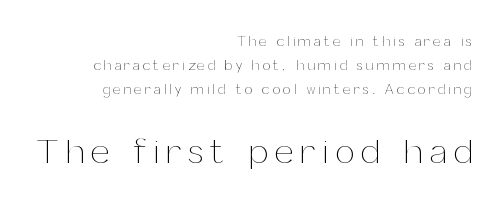
{"italic": "no", "bold": "no", "weight": "thin", "width": "normal", "stroke_contrast": "medium", "x_height": "medium", "monospaced": "no", "underline": "no", "align": "right", "line_spacing_ratio": 1.71, "letter_spacing": "wide", "letter_spacing_em": 0.22, "larger_block": "second", "size_ratio": 2.43, "glyph_px": 34}
